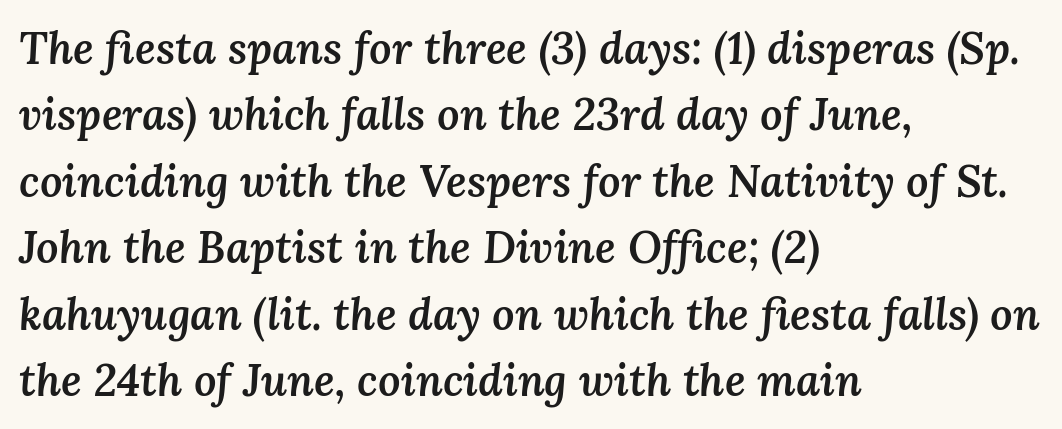
{"italic": "yes", "lean": "right", "slant_degrees": 3, "bold": "semi", "weight": "semibold", "width": "normal", "stroke_contrast": "medium", "x_height": "medium", "monospaced": "no", "underline": "no", "align": "left", "line_spacing": "normal", "line_spacing_ratio": 1.51, "letter_spacing": "normal", "letter_spacing_em": 0.0, "glyph_px": 44}
